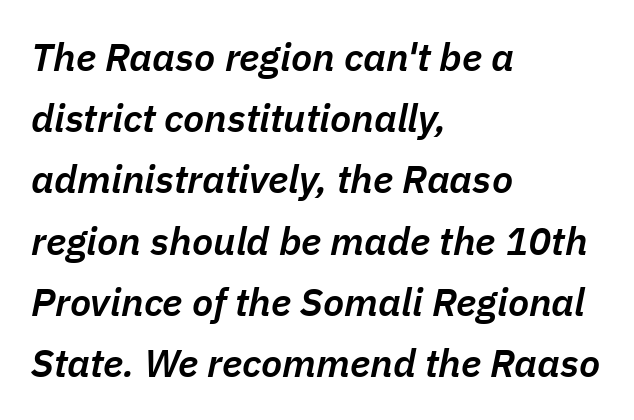
{"italic": "yes", "lean": "right", "slant_degrees": 11, "bold": "semi", "weight": "semibold", "width": "normal", "stroke_contrast": "low", "x_height": "medium", "monospaced": "no", "underline": "no", "align": "left", "line_spacing": "normal", "line_spacing_ratio": 1.57, "letter_spacing": "normal", "letter_spacing_em": 0.0, "glyph_px": 39}
